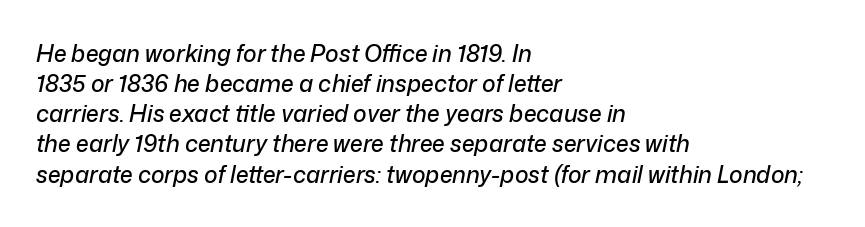
Q: Is the text italic (slanted)? A: Yes, it leans right by about 12 degrees.
Q: Is the text underlined? A: No.
Q: How is the paragraph aligned? A: Left-aligned.
Q: Is the spacing between letters normal or unusually wide? A: Normal.
Q: Is the spacing between lines tight, normal or loose? A: Normal.
